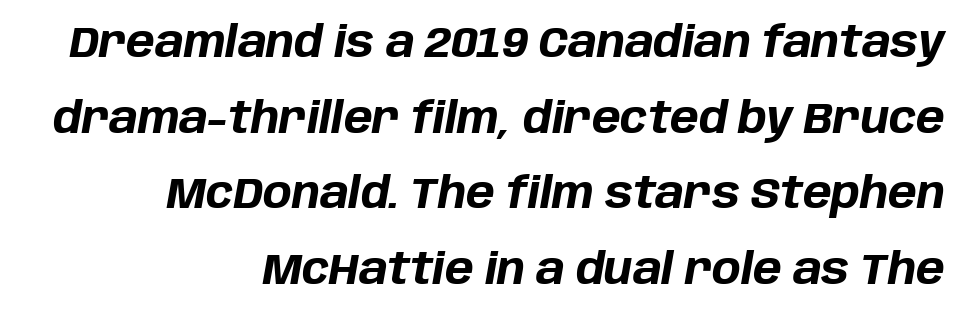
Q: Is the text bold? A: Yes.
Q: Is the text italic (slanted)? A: Yes, it leans right by about 10 degrees.
Q: Is the text underlined? A: No.
Q: How is the paragraph aligned? A: Right-aligned.
Q: Is the spacing between letters normal or unusually wide? A: Normal.
Q: Width (condensed, normal, or wide)? A: Normal.
Q: Stroke contrast? A: Low.
Q: x-height? A: Large.
Q: Monospaced? A: No.
